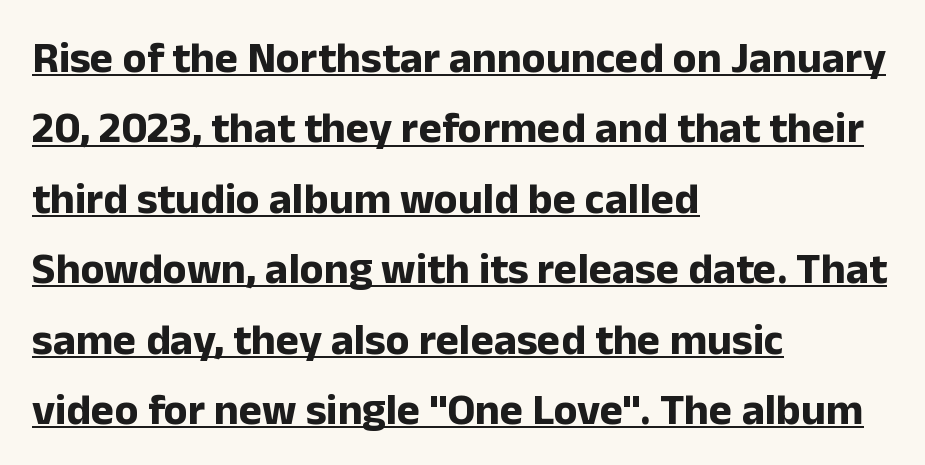
Vertical strokes here are truly vertical. Emphasis by weight is at full strength: bold. The glyphs are accompanied by a horizontal stroke just below them. The vertical gap from one line to the next is medium. These lines are rendered in a variable-pitch font. Compared with a centered layout, this one pins lines to the left instead.
